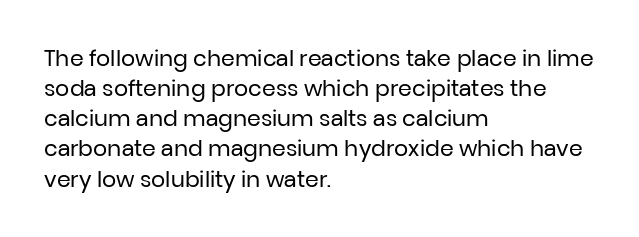
The letterforms sit shoulder to shoulder at normal distance. The space directly below the letters is spotless. Counters stay open thanks to moderate or lighter strokes. The vertical gap from one line to the next is medium. Ascenders rise straight up at ninety degrees. The ragged edge is on the right, which tells us the setting is flush left.
